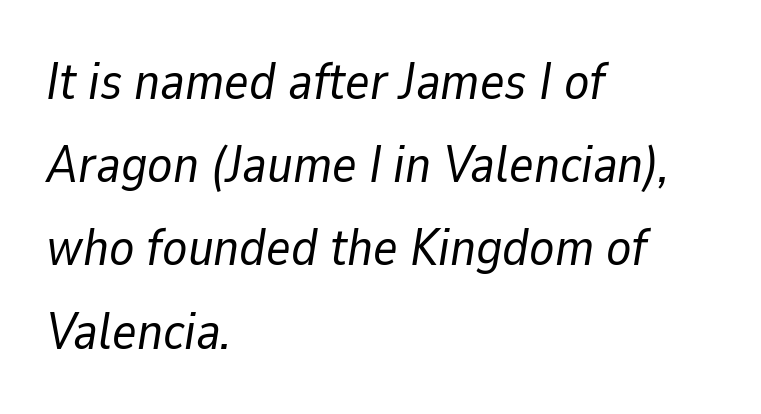
The image shows 52 px regular-weight type, italic (leaning right); set left-aligned, normal line spacing (1.6x), normal letter spacing, not underlined; low stroke contrast and a medium x-height.
